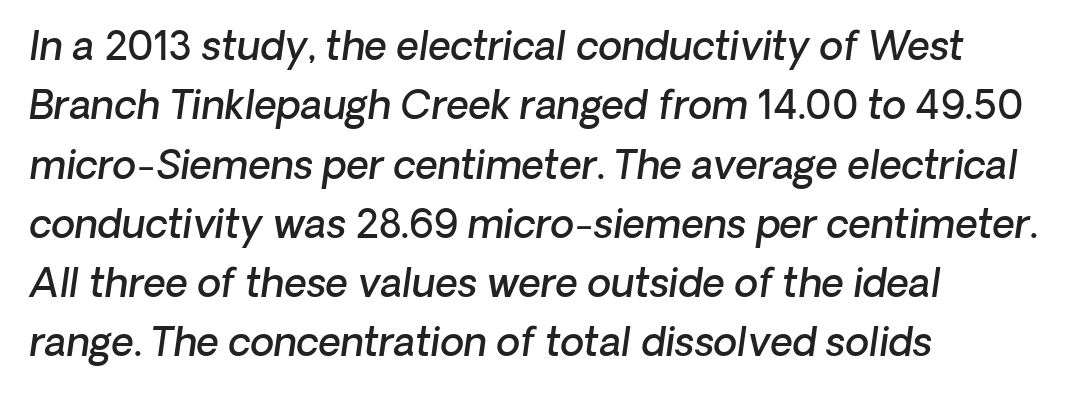
The image shows 39 px semibold sans-serif type; set left-aligned, normal line spacing (1.52x), normal letter spacing, not underlined; low stroke contrast and a medium x-height.
